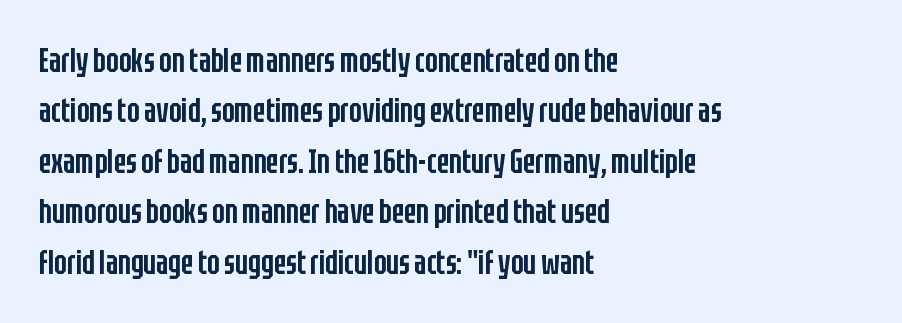
Stems and bowls a touch heavier than normal — semibold. Nothing sits at the stroke ends, so this counts as sans-serif. Regular leading. This rendering leaves character spacing at its baseline value.
